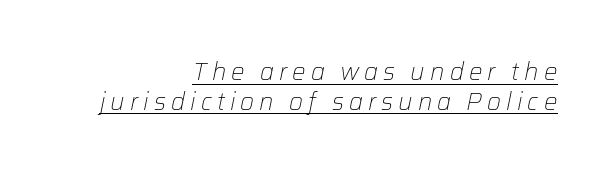
{"italic": "yes", "lean": "right", "slant_degrees": 12, "bold": "no", "underline": "yes", "align": "right", "line_spacing_ratio": 1.23, "letter_spacing": "wide", "letter_spacing_em": 0.21, "glyph_px": 24}
